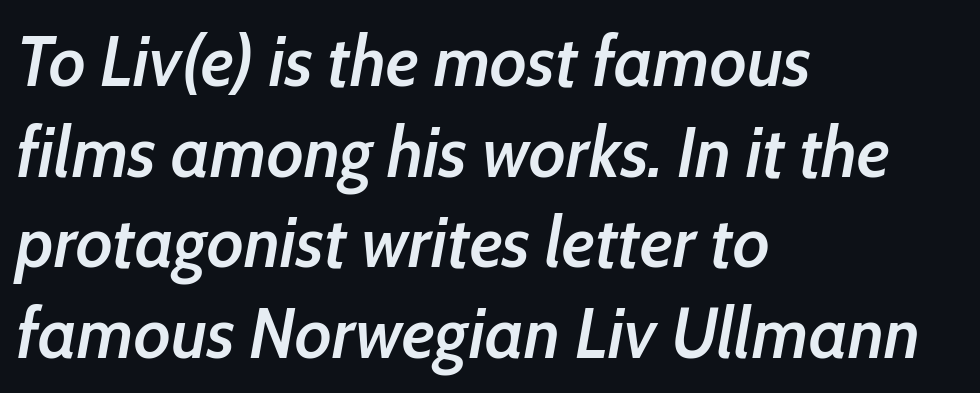
Q: Is the text bold? A: Semi-bold.
Q: Is the text italic (slanted)? A: Yes, it leans right by about 10 degrees.
Q: Is the text underlined? A: No.
Q: How is the paragraph aligned? A: Left-aligned.
Q: Is the spacing between letters normal or unusually wide? A: Normal.
Q: Is the spacing between lines tight, normal or loose? A: Normal.
Q: Width (condensed, normal, or wide)? A: Condensed.
Q: Stroke contrast? A: Low.
Q: x-height? A: Medium.
Q: Monospaced? A: No.
